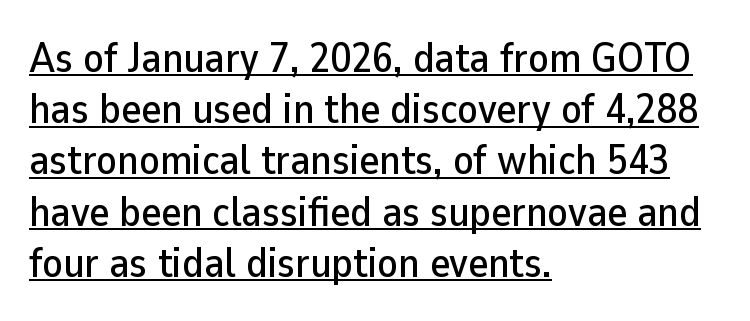
{"serif": "no", "italic": "no", "width": "normal", "stroke_contrast": "low", "x_height": "medium", "monospaced": "no", "underline": "yes", "align": "left", "line_spacing_ratio": 1.22, "letter_spacing": "normal", "letter_spacing_em": 0.0, "glyph_px": 42}
